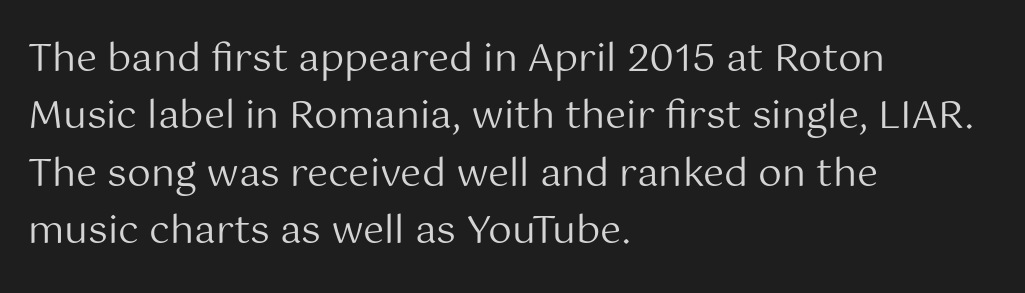
{"serif": "no", "italic": "no", "bold": "no", "weight": "regular", "width": "normal", "stroke_contrast": "medium", "x_height": "medium", "monospaced": "no", "underline": "no", "align": "left", "line_spacing": "normal", "line_spacing_ratio": 1.51, "letter_spacing": "normal", "letter_spacing_em": 0.0, "glyph_px": 38}
